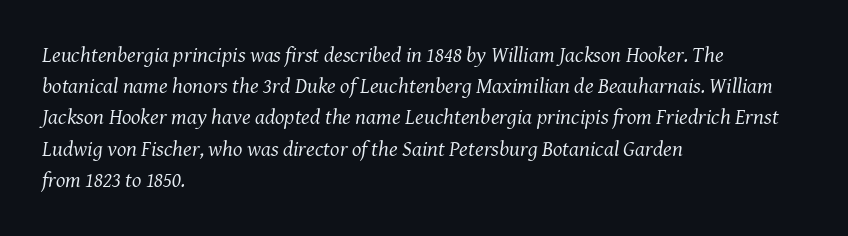
Q: Is the text bold? A: No.
Q: Is the text italic (slanted)? A: Yes, it leans right by about 8 degrees.
Q: Is the text underlined? A: No.
Q: How is the paragraph aligned? A: Left-aligned.
Q: Is the spacing between letters normal or unusually wide? A: Normal.
Q: Is the spacing between lines tight, normal or loose? A: Normal.
